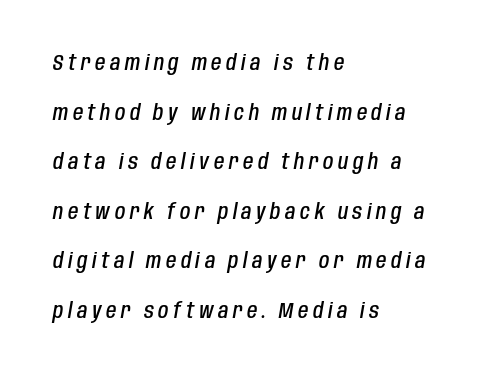
The image shows 21 px text type, italic (leaning right); set left-aligned, loose line spacing (2.36x), unusually wide letter spacing (+0.22 em), not underlined.
